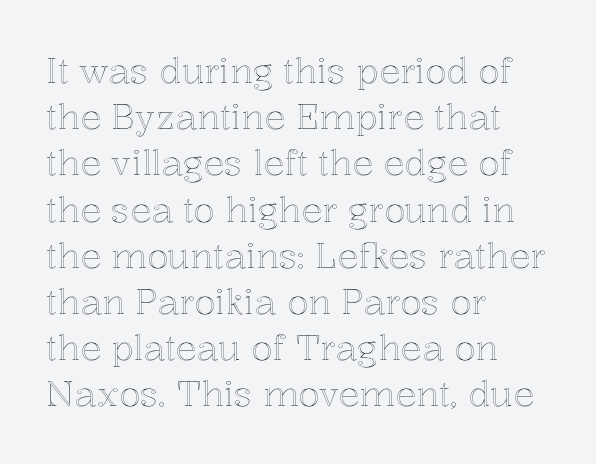
Q: Is the text italic (slanted)? A: No, it is upright.
Q: Is the text underlined? A: No.
Q: How is the paragraph aligned? A: Left-aligned.
Q: Is the spacing between letters normal or unusually wide? A: Normal.
Q: Is the spacing between lines tight, normal or loose? A: Normal.
Q: Width (condensed, normal, or wide)? A: Normal.
Q: x-height? A: Medium.
Q: Monospaced? A: No.
